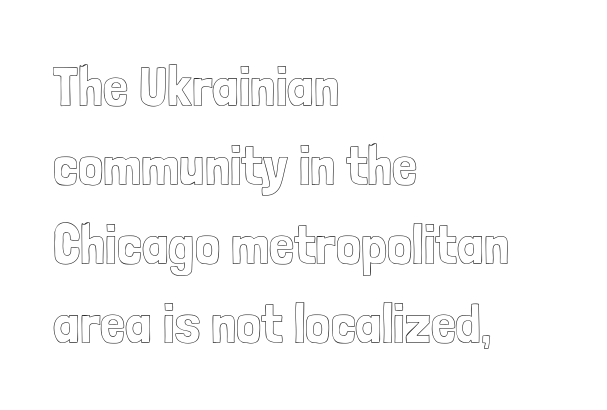
Q: Is the text italic (slanted)? A: No, it is upright.
Q: Is the text underlined? A: No.
Q: How is the paragraph aligned? A: Left-aligned.
Q: Is the spacing between letters normal or unusually wide? A: Normal.
Q: Is the spacing between lines tight, normal or loose? A: Normal.
Q: Width (condensed, normal, or wide)? A: Condensed.
Q: x-height? A: Medium.
Q: Monospaced? A: No.
